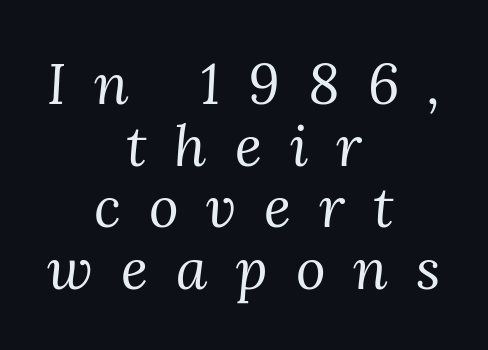
This sample trades vertical openness for compactness between lines. Proportional: the letters do not fall into vertical columns. Is the stroke heavy? The answer is a plain regular-or-lighter. Descender tails drop into unmarked territory. Style check: oblique.
